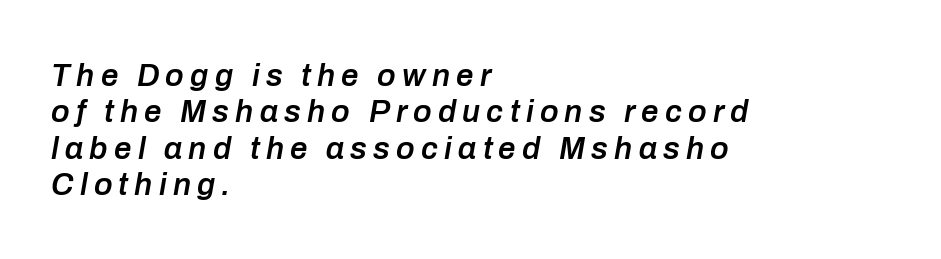
The space directly below the letters is spotless. Is the block centered? No — it sits flush against the left margin. In terms of posture, this sample is oblique. You could not count columns in this text — the font is proportionally spaced. Substantial extra tracking has been applied to these lines.
